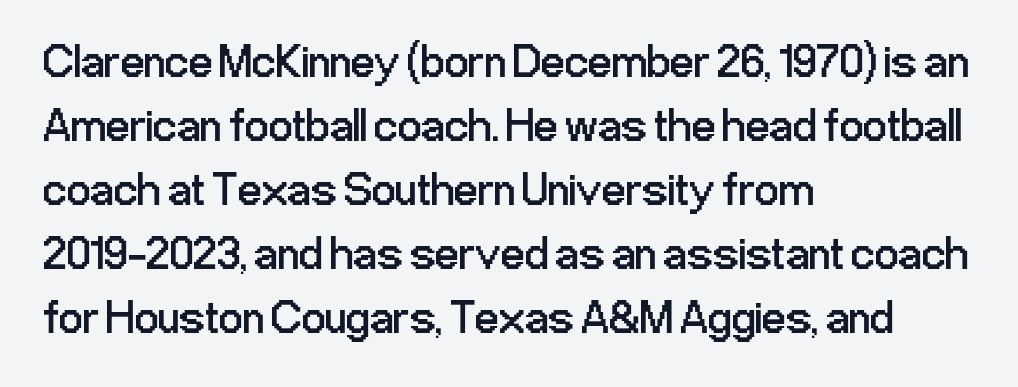
The image shows 47 px regular-weight, condensed sans-serif type, upright; set left-aligned, normal line spacing (1.36x), normal letter spacing, not underlined; low stroke contrast and a medium x-height.
